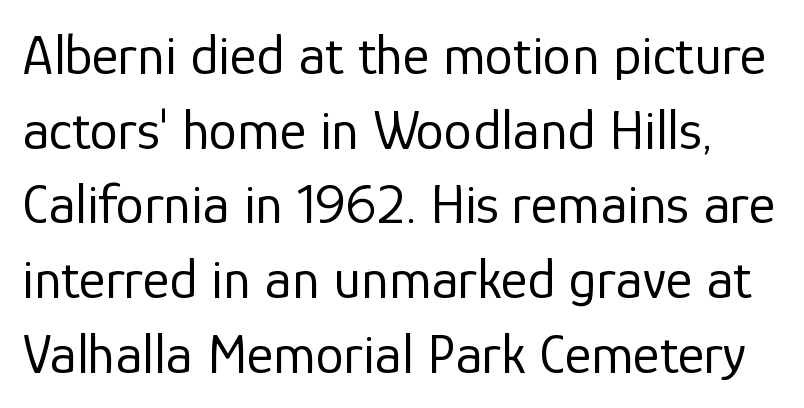
The image shows 57 px regular-weight sans-serif type, upright; set normal line spacing (1.31x), normal letter spacing, not underlined; low stroke contrast and a medium x-height.
